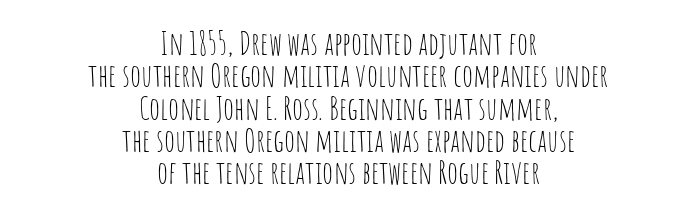
The image shows 32 px thin, condensed sans-serif type, upright; set centered, tight line spacing (1.01x), normal letter spacing, not underlined; low stroke contrast and a large x-height.
